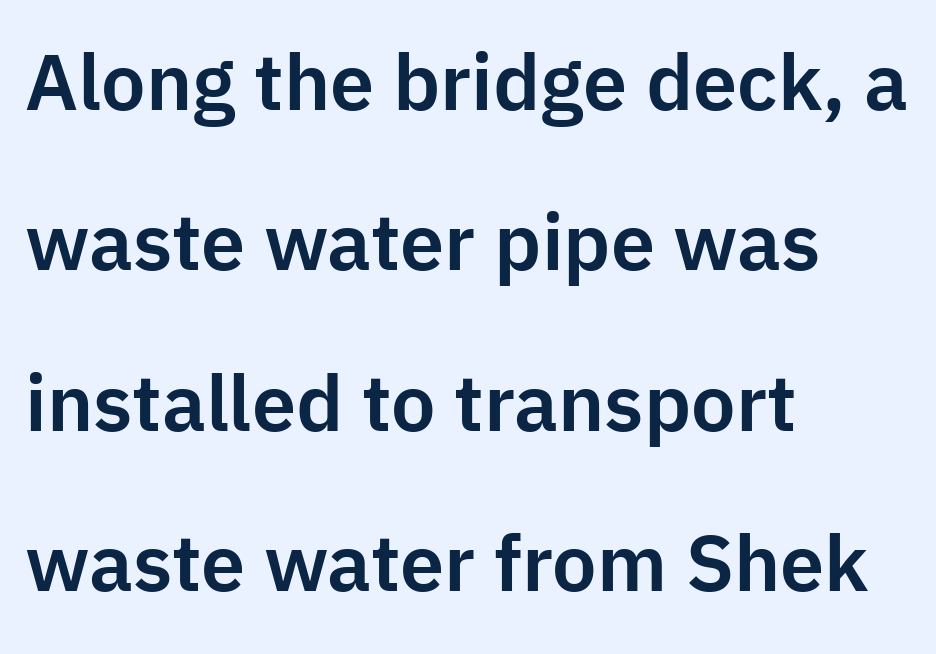
The letterforms sit shoulder to shoulder at normal distance. Baseline-to-baseline distance is far greater than the letter height. In terms of posture, this sample is upright. The specimen omits any rule beneath the text block's lines. The letters advance in unequal steps, a hallmark of proportional type. All the whitespace from short lines collects on the right.
